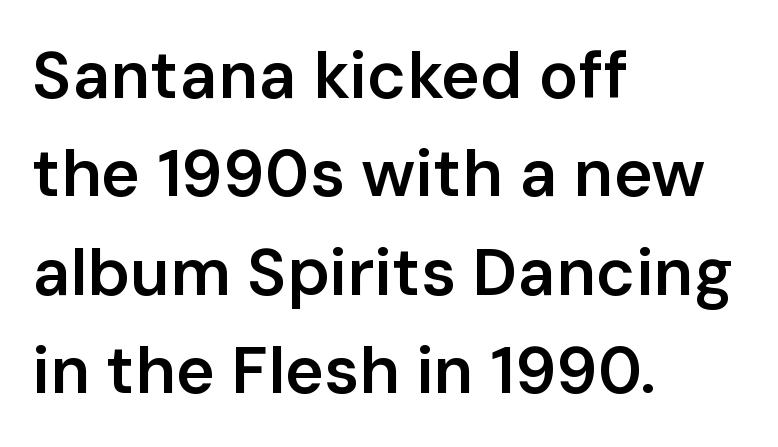
{"serif": "no", "italic": "no", "bold": "semi", "weight": "semibold", "width": "normal", "stroke_contrast": "low", "x_height": "medium", "monospaced": "no", "underline": "no", "align": "left", "line_spacing": "normal", "line_spacing_ratio": 1.49, "letter_spacing": "normal", "letter_spacing_em": 0.0, "glyph_px": 66}
